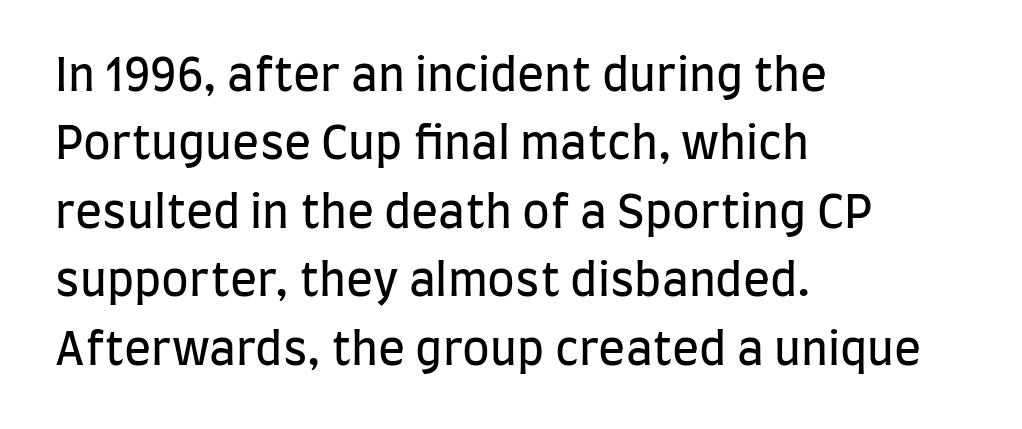
{"serif": "no", "italic": "no", "bold": "no", "weight": "regular", "width": "condensed", "stroke_contrast": "low", "x_height": "large", "monospaced": "no", "underline": "no", "align": "left", "line_spacing": "normal", "line_spacing_ratio": 1.52, "letter_spacing": "normal", "letter_spacing_em": 0.0, "glyph_px": 45}
